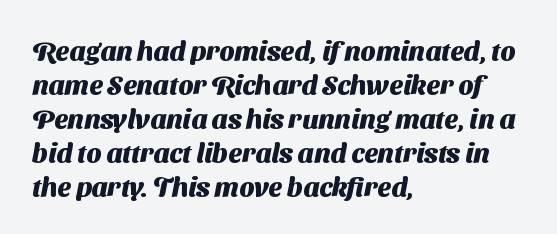
{"bold": "yes", "underline": "no", "align": "left", "line_spacing": "normal", "line_spacing_ratio": 1.26, "letter_spacing": "normal", "letter_spacing_em": 0.0, "glyph_px": 27}
